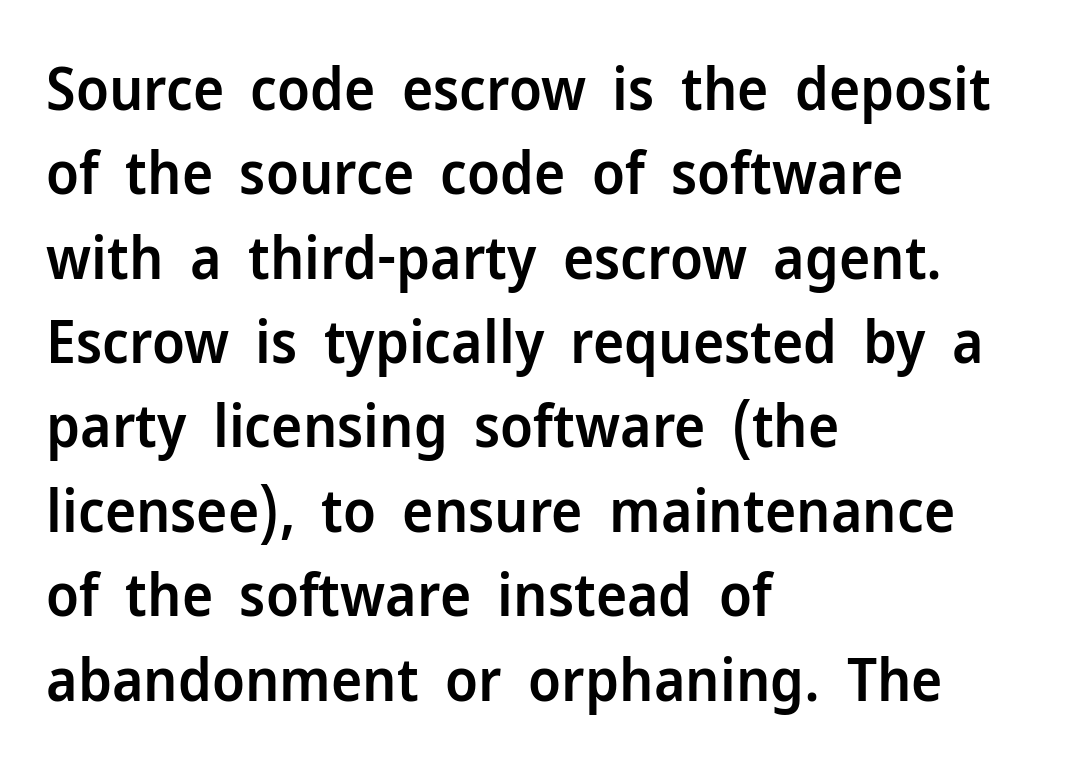
{"serif": "no", "italic": "no", "bold": "semi", "weight": "semibold", "width": "normal", "stroke_contrast": "low", "x_height": "medium", "monospaced": "no", "underline": "no", "align": "left", "line_spacing": "normal", "line_spacing_ratio": 1.43, "letter_spacing": "normal", "letter_spacing_em": 0.0, "glyph_px": 59}
